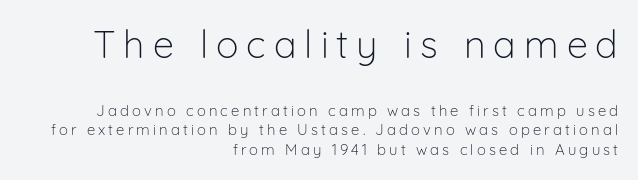
{"serif": "no", "italic": "no", "bold": "no", "weight": "light", "width": "normal", "stroke_contrast": "low", "x_height": "medium", "monospaced": "no", "underline": "no", "align": "right", "line_spacing": "normal", "line_spacing_ratio": 1.32, "letter_spacing": "wide", "letter_spacing_em": 0.21, "larger_block": "first", "size_ratio": 2.53, "glyph_px": 38}
